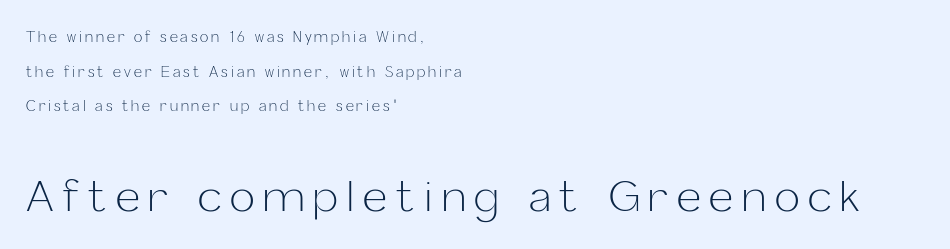
Q: Is the text bold? A: No.
Q: Is the text italic (slanted)? A: No, it is upright.
Q: Is the typeface a serif or a sans-serif typeface? A: Sans-serif.
Q: Is the text underlined? A: No.
Q: How is the paragraph aligned? A: Left-aligned.
Q: Is the spacing between letters normal or unusually wide? A: Unusually wide.
Q: Is the spacing between lines tight, normal or loose? A: Loose.
Q: Which block of text is set in a larger size, the first (top) or the second (bottom)? A: The second (bottom) one.
Q: Width (condensed, normal, or wide)? A: Normal.
Q: Stroke contrast? A: Low.
Q: x-height? A: Medium.
Q: Monospaced? A: No.
